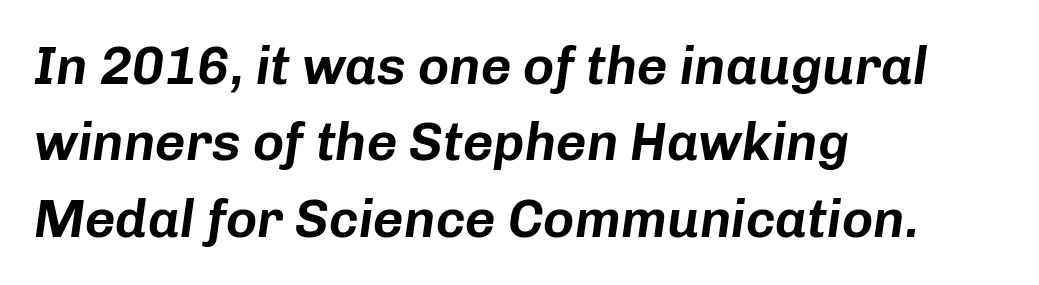
The specimen reads as italic at a glance. Character widths vary here, with narrow letters taking less room than wide ones. Glyph-to-glyph distance matches everyday printed text. Compared with a centered layout, this one pins lines to the left instead.
